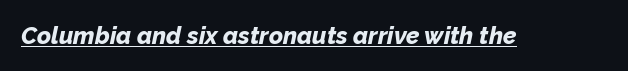
{"italic": "yes", "lean": "right", "slant_degrees": 12, "bold": "yes", "underline": "yes", "letter_spacing": "normal", "letter_spacing_em": 0.0, "glyph_px": 24}
